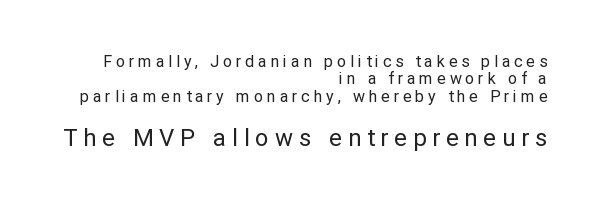
Q: Is the text bold? A: No.
Q: Is the text italic (slanted)? A: No, it is upright.
Q: Is the text underlined? A: No.
Q: How is the paragraph aligned? A: Right-aligned.
Q: Is the spacing between letters normal or unusually wide? A: Unusually wide.
Q: Is the spacing between lines tight, normal or loose? A: Tight.
Q: Which block of text is set in a larger size, the first (top) or the second (bottom)? A: The second (bottom) one.
